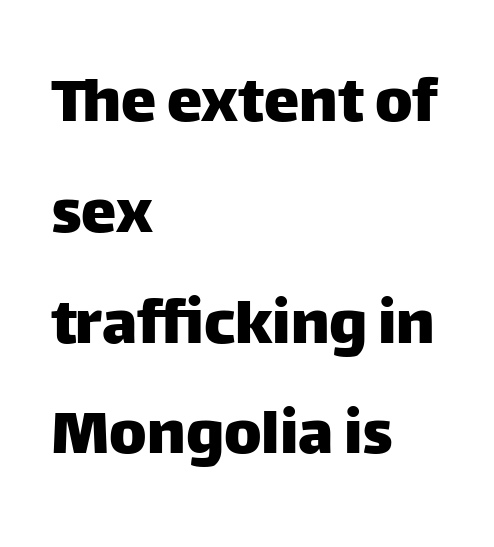
The image shows 71 px sans-serif type, upright; set left-aligned, normal line spacing (1.56x), normal letter spacing, not underlined; low stroke contrast and a large x-height.
